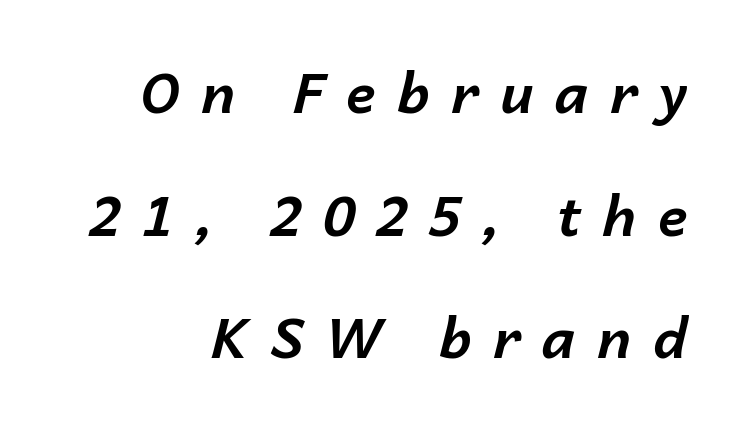
{"italic": "yes", "lean": "right", "slant_degrees": 14, "bold": "yes", "weight": "bold", "width": "normal", "stroke_contrast": "low", "x_height": "medium", "monospaced": "no", "underline": "no", "line_spacing": "loose", "line_spacing_ratio": 2.23, "letter_spacing": "wide", "letter_spacing_em": 0.39, "glyph_px": 55}
